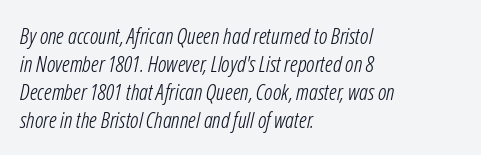
The image shows 22 px text type, italic (leaning right); set left-aligned, normal line spacing (1.27x), normal letter spacing, not underlined.
